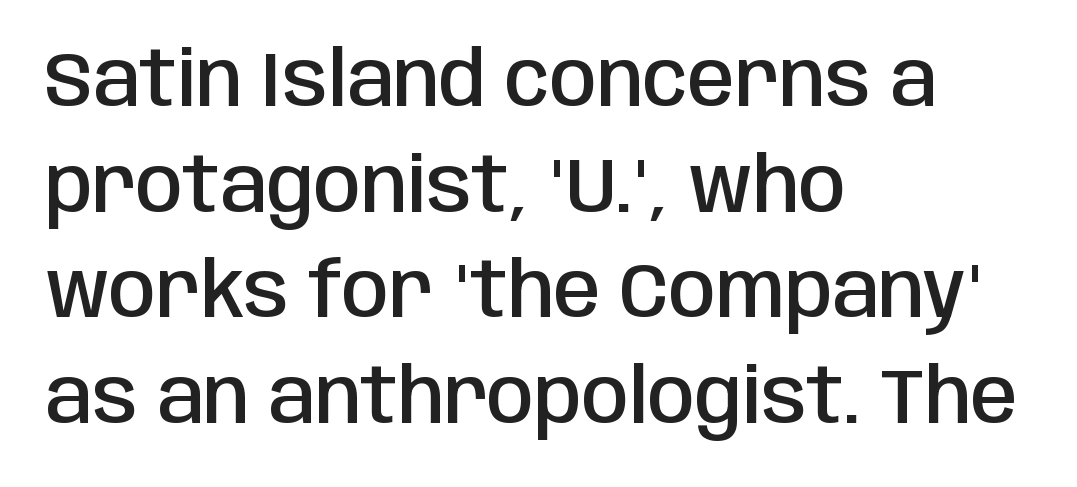
Any mark beneath the type? The region is blank. The face used here is a sans, in the tradition of grotesques and geometrics. The setting favours the left margin, as ordinary paragraphs usually do. Leading: standard.
